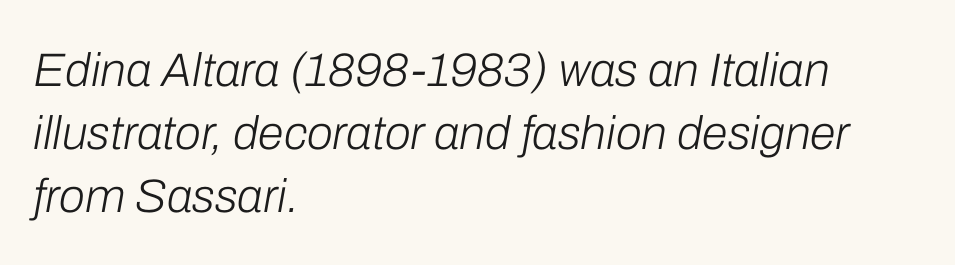
Q: Is the text bold? A: No.
Q: Is the text italic (slanted)? A: Yes, it leans right by about 10 degrees.
Q: Is the text underlined? A: No.
Q: How is the paragraph aligned? A: Left-aligned.
Q: Is the spacing between letters normal or unusually wide? A: Normal.
Q: Is the spacing between lines tight, normal or loose? A: Normal.
Q: Width (condensed, normal, or wide)? A: Normal.
Q: Stroke contrast? A: Low.
Q: x-height? A: Medium.
Q: Monospaced? A: No.
